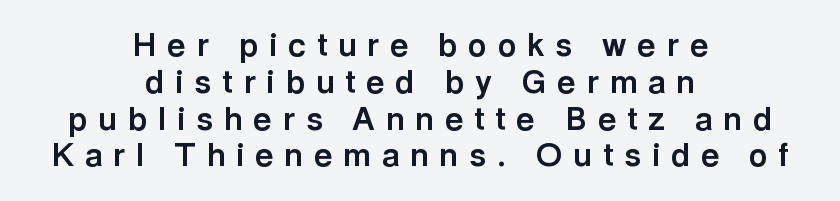
Is the letter spacing exaggerated? Yes — the characters are pushed far apart. These lines are rendered in a variable-pitch font. Only glyphs here, with clear space below each row. The sample has been set heavy, in full bold.
